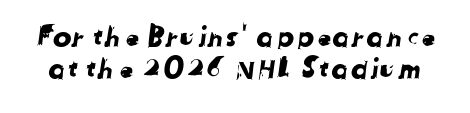
Typographically, this falls in the sans-serif category. What's the leading like? Squeezed, with rows nearly overlapping. Spacing verdict: proportional, widths tailored to each character. Between one letter and the next there's only the usual sliver of space. Underlining? Definitely not there.
